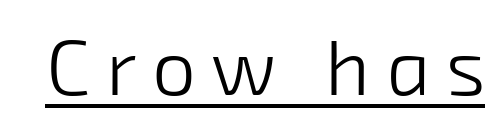
The image shows 78 px light sans-serif type; set unusually wide letter spacing (+0.2 em), underlined; low stroke contrast and a medium x-height.
